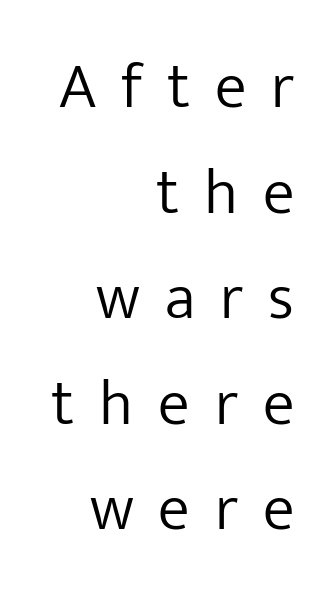
Leading: standard. A clean baseline with only descenders dipping below it. The horizontal fit of the characters is loose and conspicuously gappy. The passage is arranged like a letterhead date or caption credit — flush right. The font's upright variant was chosen for this text. Note: no serifs on the glyphs.
